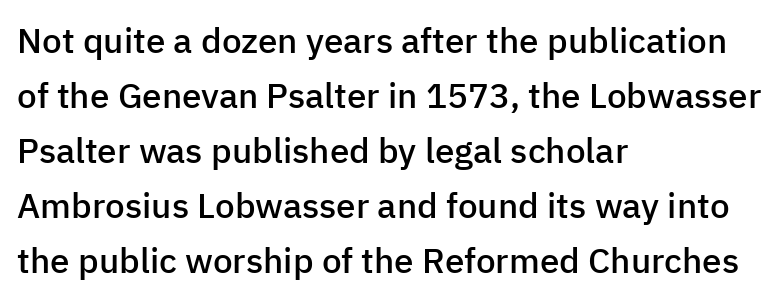
The image shows 35 px semibold sans-serif type, upright; set left-aligned, normal line spacing (1.57x), normal letter spacing, not underlined; low stroke contrast and a medium x-height.
